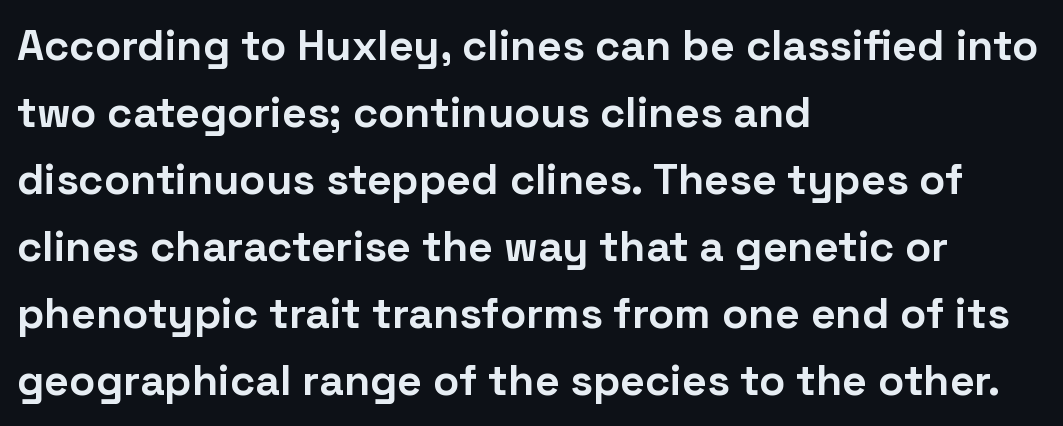
Q: Is the text bold? A: Yes.
Q: Is the text italic (slanted)? A: No, it is upright.
Q: Is the typeface a serif or a sans-serif typeface? A: Sans-serif.
Q: Is the text underlined? A: No.
Q: How is the paragraph aligned? A: Left-aligned.
Q: Is the spacing between letters normal or unusually wide? A: Normal.
Q: Is the spacing between lines tight, normal or loose? A: Normal.
Q: Width (condensed, normal, or wide)? A: Normal.
Q: Stroke contrast? A: Low.
Q: x-height? A: Medium.
Q: Monospaced? A: No.
